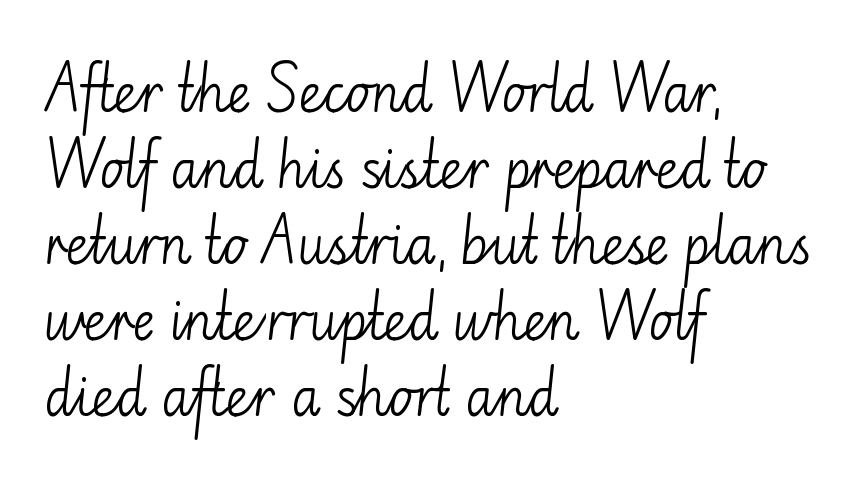
The image shows 51 px light sans-serif type; set left-aligned, normal line spacing (1.49x), normal letter spacing, not underlined; low stroke contrast and a small x-height.
